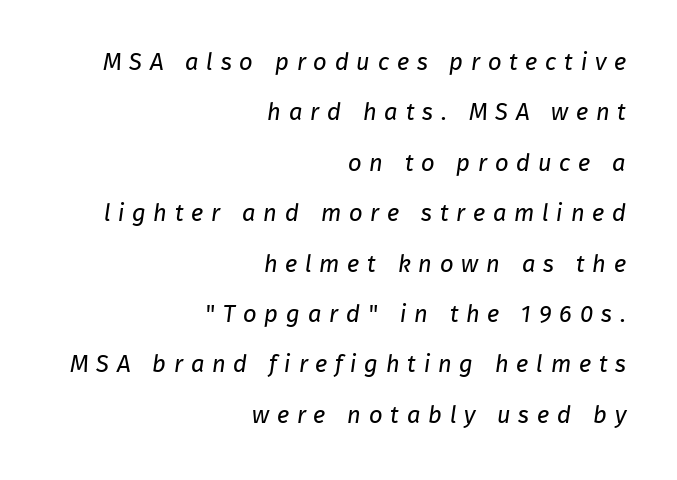
Plain, unruled lines of type. Does extra space separate the letters? Yes, quite a lot of it. Summary of vertical rhythm: relaxed, with wide interline spacing. Each stroke keeps to a modest, everyday thickness or less. Layout note: lines flush right.
